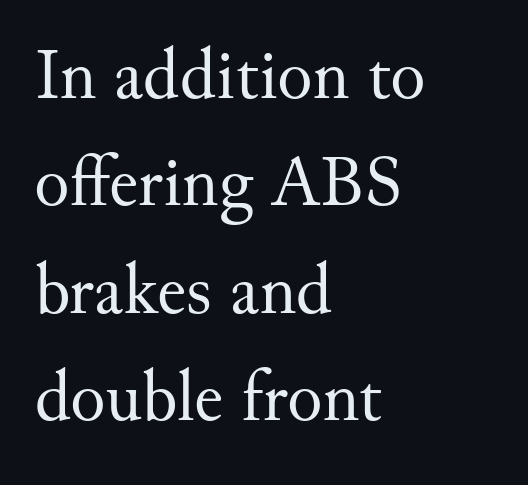
The image shows 73 px regular-weight serif type, upright; set left-aligned, normal line spacing (1.47x), normal letter spacing, not underlined; medium stroke contrast and a small x-height.
